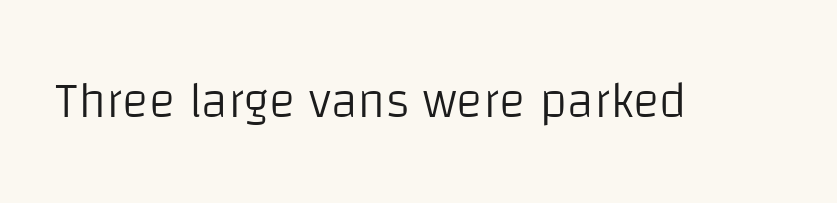
Q: Is the text bold? A: No.
Q: Is the text italic (slanted)? A: No, it is upright.
Q: Is the typeface a serif or a sans-serif typeface? A: Sans-serif.
Q: Is the text underlined? A: No.
Q: Is the spacing between letters normal or unusually wide? A: Normal.
Q: Width (condensed, normal, or wide)? A: Normal.
Q: Stroke contrast? A: Low.
Q: x-height? A: Large.
Q: Monospaced? A: No.
